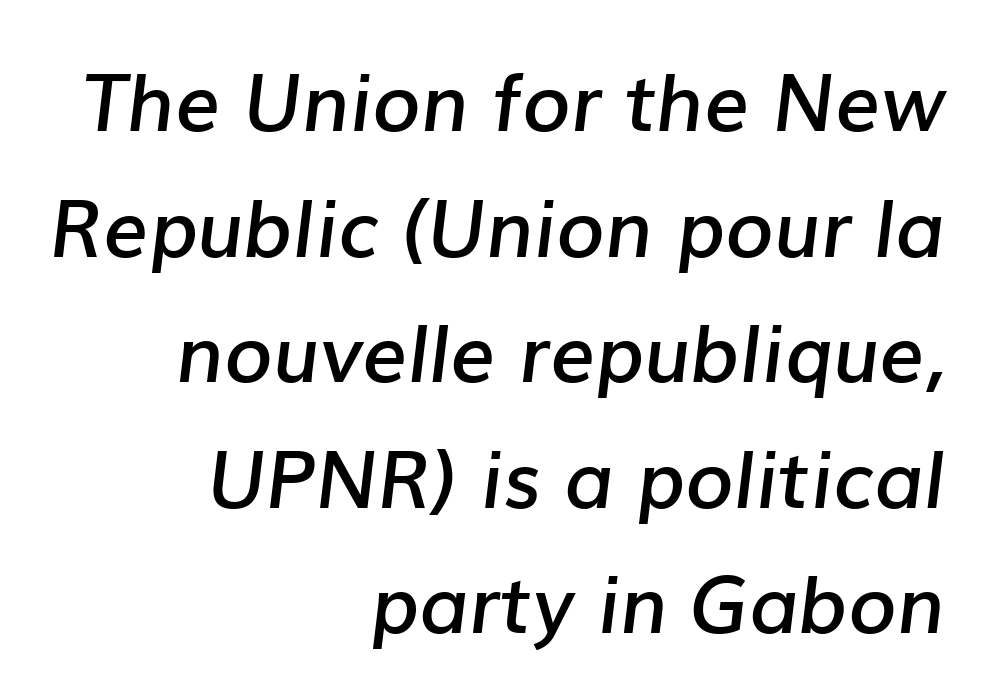
{"italic": "yes", "lean": "right", "slant_degrees": 7, "bold": "semi", "weight": "semibold", "width": "normal", "stroke_contrast": "low", "x_height": "medium", "monospaced": "no", "underline": "no", "align": "right", "line_spacing": "normal", "line_spacing_ratio": 1.59, "letter_spacing": "normal", "letter_spacing_em": 0.0, "glyph_px": 79}
